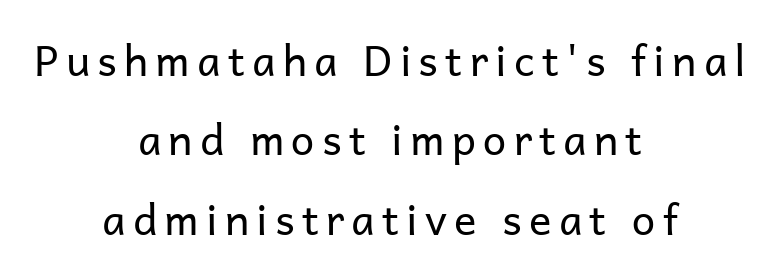
The image shows 42 px regular-weight sans-serif type, upright; set centered, line spacing 1.89x, not underlined; low stroke contrast and a medium x-height.
